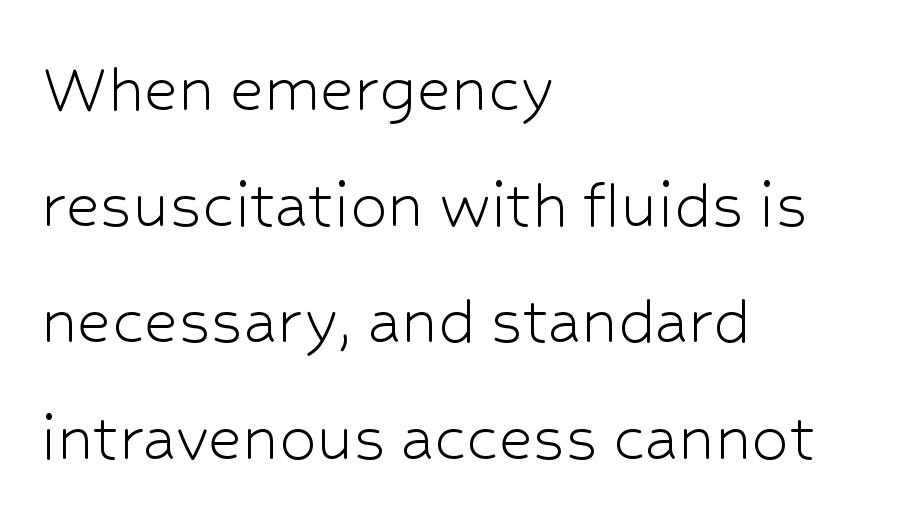
The image shows 74 px light sans-serif type, upright; set left-aligned, normal line spacing (1.57x), normal letter spacing, not underlined; low stroke contrast and a medium x-height.
